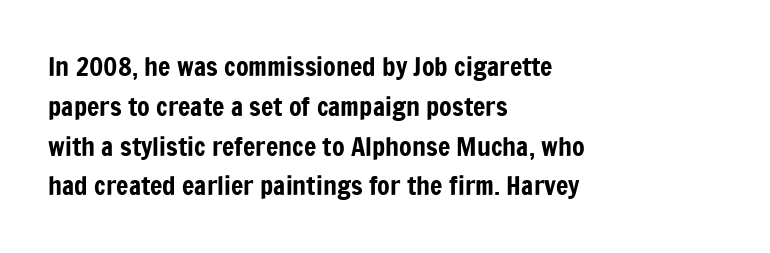
{"italic": "no", "underline": "no", "align": "left", "line_spacing": "normal", "line_spacing_ratio": 1.53, "letter_spacing": "normal", "letter_spacing_em": 0.0, "glyph_px": 26}
